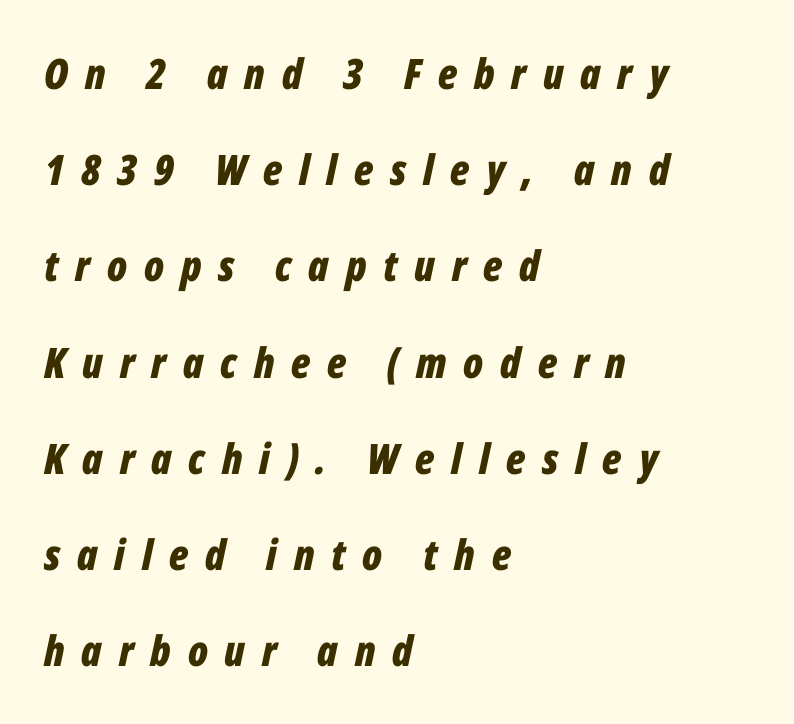
The image shows 42 px bold, condensed type, italic (leaning right); set left-aligned, loose line spacing (2.29x), unusually wide letter spacing (+0.4 em), not underlined; low stroke contrast and a medium x-height.
